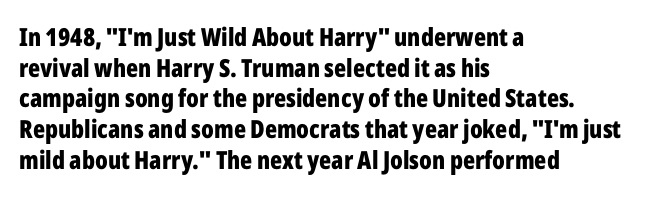
{"italic": "no", "bold": "yes", "underline": "no", "align": "left", "line_spacing_ratio": 1.23, "letter_spacing": "normal", "letter_spacing_em": 0.0, "glyph_px": 25}
